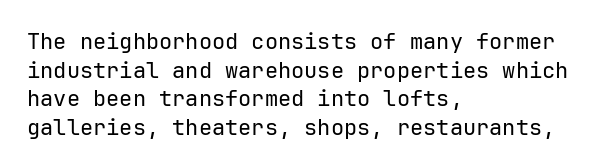
The image shows 22 px text type, upright; set left-aligned, normal line spacing (1.3x), normal letter spacing, not underlined.
